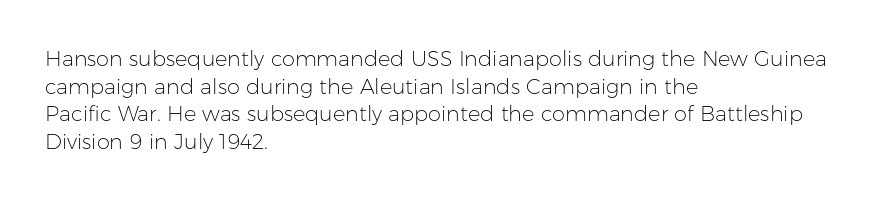
{"italic": "no", "bold": "no", "underline": "no", "align": "left", "line_spacing": "normal", "line_spacing_ratio": 1.31, "letter_spacing": "normal", "letter_spacing_em": 0.0, "glyph_px": 21}
